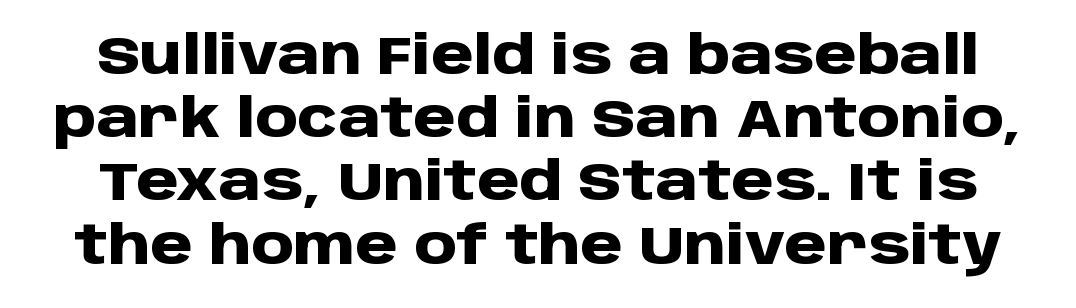
The image shows 54 px heavy sans-serif type, upright; set line spacing 1.17x, normal letter spacing, not underlined; low stroke contrast and a large x-height.
